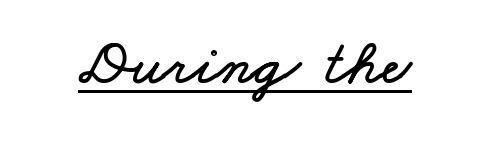
Q: Is the text underlined? A: Yes.
Q: Is the spacing between letters normal or unusually wide? A: Normal.
Q: Width (condensed, normal, or wide)? A: Wide.
Q: Stroke contrast? A: Low.
Q: x-height? A: Small.
Q: Monospaced? A: No.
